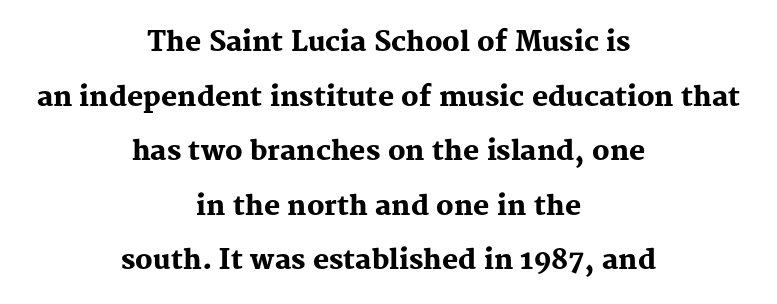
The image shows 27 px bold type, upright; set centered, loose line spacing (2.02x), normal letter spacing, not underlined.
